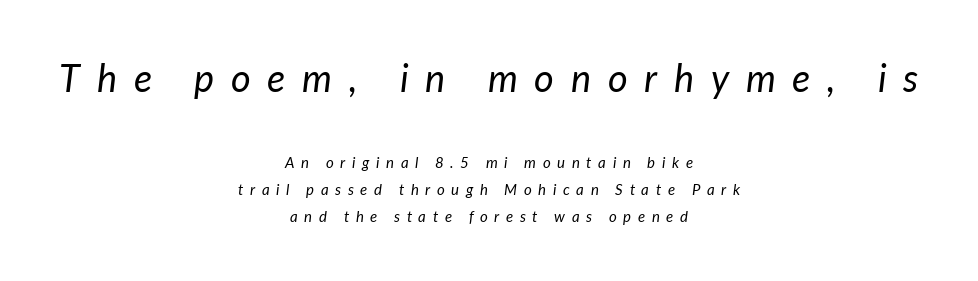
Unmarked baselines from the first word to the last. Character size in the leading block exceeds that of the trailing block. Stroke thickness stays within the range of a standard reading face or lighter. The typesetter chose a symmetrical, centered arrangement here.
